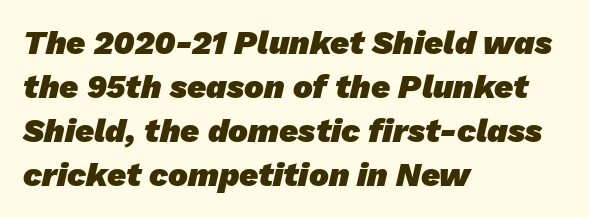
Q: Is the text bold? A: Yes.
Q: Is the typeface a serif or a sans-serif typeface? A: Sans-serif.
Q: Is the text underlined? A: No.
Q: How is the paragraph aligned? A: Left-aligned.
Q: Is the spacing between letters normal or unusually wide? A: Normal.
Q: Is the spacing between lines tight, normal or loose? A: Normal.
Q: Width (condensed, normal, or wide)? A: Normal.
Q: Stroke contrast? A: Low.
Q: x-height? A: Medium.
Q: Monospaced? A: No.
